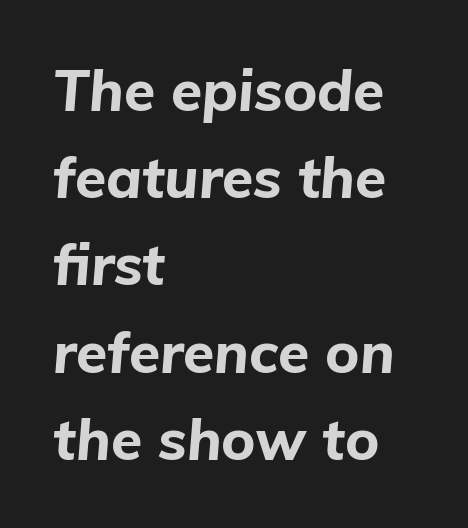
Where is the straight margin? On the left. The lettering tilts uniformly, giving the passage an italic look. Is there much room between lines? A standard amount, neither cramped nor airy. Think of a printed novel: that variable character pitch is what you see here. The face used here has the dense, thick strokes of a bold.
